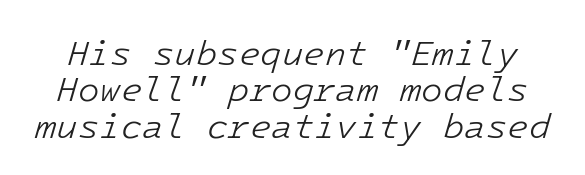
{"italic": "yes", "lean": "right", "slant_degrees": 16, "bold": "no", "weight": "light", "width": "normal", "stroke_contrast": "low", "x_height": "medium", "monospaced": "yes", "underline": "no", "line_spacing": "tight", "line_spacing_ratio": 1.04, "letter_spacing": "normal", "letter_spacing_em": 0.0, "glyph_px": 35}
